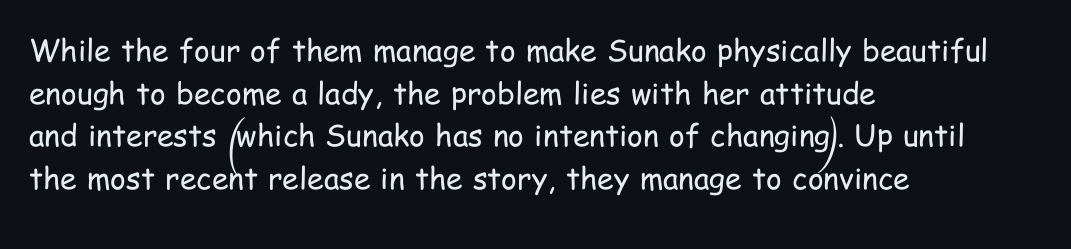
{"serif": "no", "italic": "no", "bold": "no", "weight": "regular", "width": "condensed", "stroke_contrast": "low", "x_height": "medium", "monospaced": "no", "underline": "no", "align": "left", "line_spacing": "normal", "line_spacing_ratio": 1.42, "letter_spacing": "normal", "letter_spacing_em": 0.0, "glyph_px": 30}
